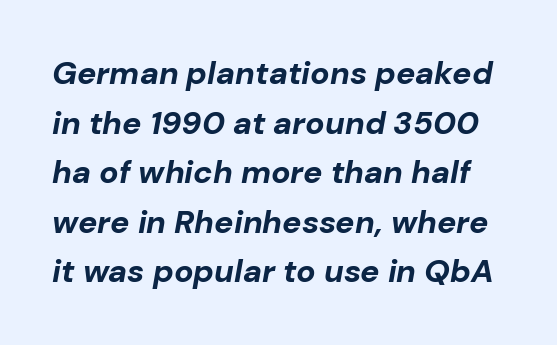
{"italic": "yes", "lean": "right", "slant_degrees": 10, "bold": "yes", "weight": "bold", "width": "normal", "stroke_contrast": "low", "x_height": "medium", "monospaced": "no", "underline": "no", "line_spacing": "normal", "line_spacing_ratio": 1.55, "letter_spacing": "normal", "letter_spacing_em": 0.0, "glyph_px": 32}
